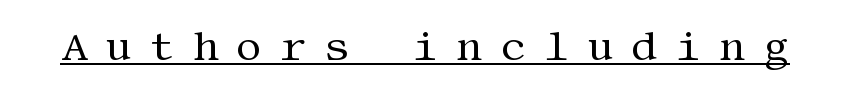
{"serif": "yes", "italic": "no", "bold": "no", "weight": "regular", "width": "normal", "stroke_contrast": "medium", "x_height": "large", "underline": "yes", "letter_spacing": "wide", "letter_spacing_em": 0.43, "glyph_px": 41}
